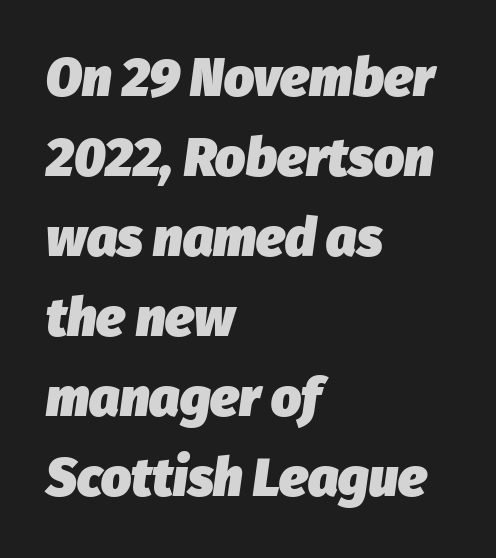
{"italic": "yes", "lean": "right", "slant_degrees": 8, "bold": "yes", "weight": "heavy", "width": "normal", "stroke_contrast": "low", "x_height": "medium", "monospaced": "no", "underline": "no", "align": "left", "line_spacing": "normal", "line_spacing_ratio": 1.51, "letter_spacing": "normal", "letter_spacing_em": 0.0, "glyph_px": 53}
